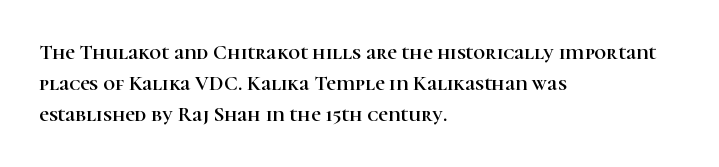
Q: Is the text italic (slanted)? A: No, it is upright.
Q: Is the text underlined? A: No.
Q: How is the paragraph aligned? A: Left-aligned.
Q: Is the spacing between letters normal or unusually wide? A: Normal.
Q: Is the spacing between lines tight, normal or loose? A: Normal.
